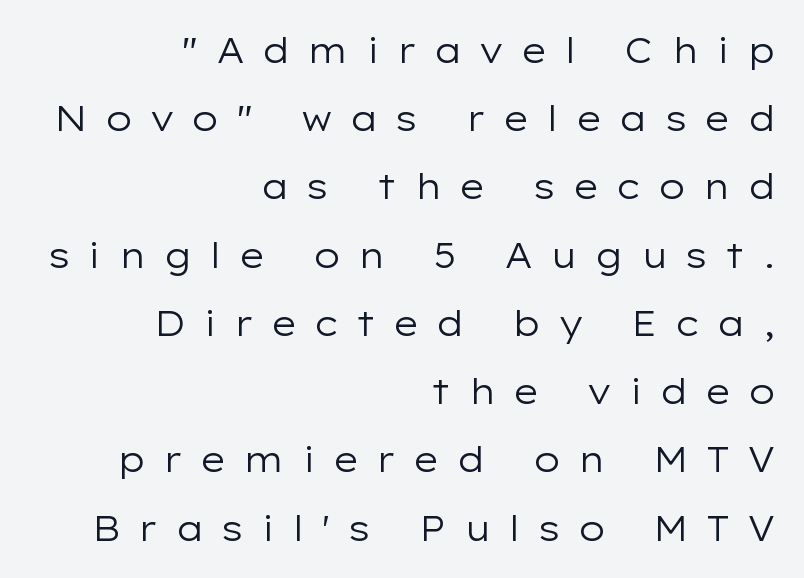
{"serif": "no", "italic": "no", "bold": "no", "weight": "regular", "width": "wide", "stroke_contrast": "low", "x_height": "medium", "monospaced": "no", "underline": "no", "align": "right", "line_spacing": "loose", "line_spacing_ratio": 1.95, "letter_spacing": "wide", "letter_spacing_em": 0.48, "glyph_px": 35}
